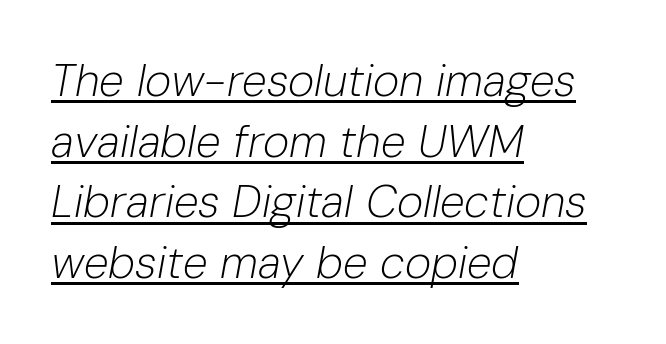
{"italic": "yes", "lean": "right", "slant_degrees": 10, "bold": "no", "weight": "light", "width": "normal", "stroke_contrast": "low", "x_height": "medium", "monospaced": "no", "underline": "yes", "align": "left", "line_spacing": "normal", "line_spacing_ratio": 1.35, "letter_spacing": "normal", "letter_spacing_em": 0.0, "glyph_px": 45}
